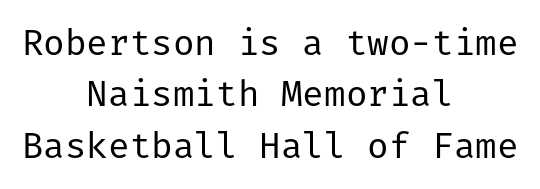
{"serif": "no", "italic": "no", "bold": "no", "weight": "regular", "width": "normal", "stroke_contrast": "low", "x_height": "medium", "underline": "no", "align": "center", "line_spacing": "normal", "line_spacing_ratio": 1.43, "letter_spacing": "normal", "letter_spacing_em": 0.0, "glyph_px": 36}
